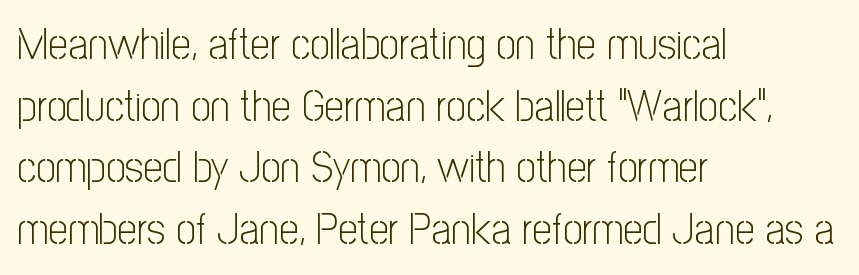
{"serif": "no", "italic": "no", "bold": "no", "weight": "light", "width": "condensed", "stroke_contrast": "low", "x_height": "medium", "monospaced": "no", "underline": "no", "align": "left", "line_spacing": "normal", "line_spacing_ratio": 1.4, "letter_spacing": "normal", "letter_spacing_em": 0.0, "glyph_px": 44}
